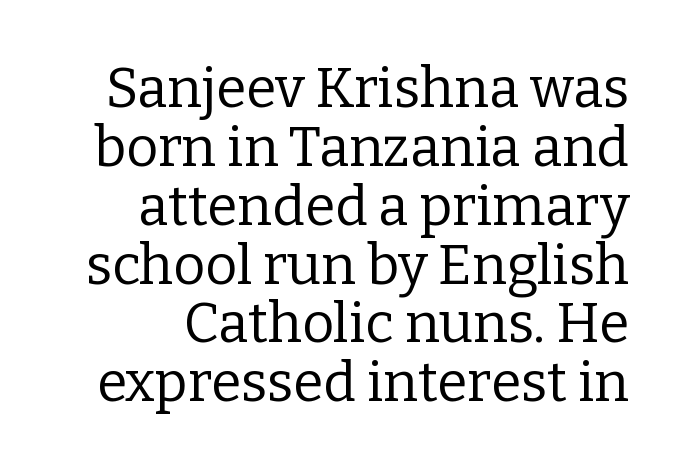
Q: Is the text bold? A: No.
Q: Is the text italic (slanted)? A: No, it is upright.
Q: Is the typeface a serif or a sans-serif typeface? A: Serif.
Q: Is the text underlined? A: No.
Q: Is the spacing between letters normal or unusually wide? A: Normal.
Q: Is the spacing between lines tight, normal or loose? A: Tight.
Q: Width (condensed, normal, or wide)? A: Normal.
Q: Stroke contrast? A: Low.
Q: x-height? A: Medium.
Q: Monospaced? A: No.
